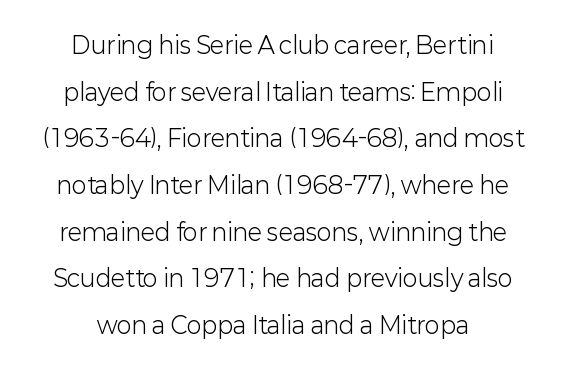
Italic? Not at all — the glyphs are vertical. Spacing between characters is what you'd get straight out of the box. Just letters on the line, the space beneath them empty. Does the copy run flush right? No — it is centered line by line.
